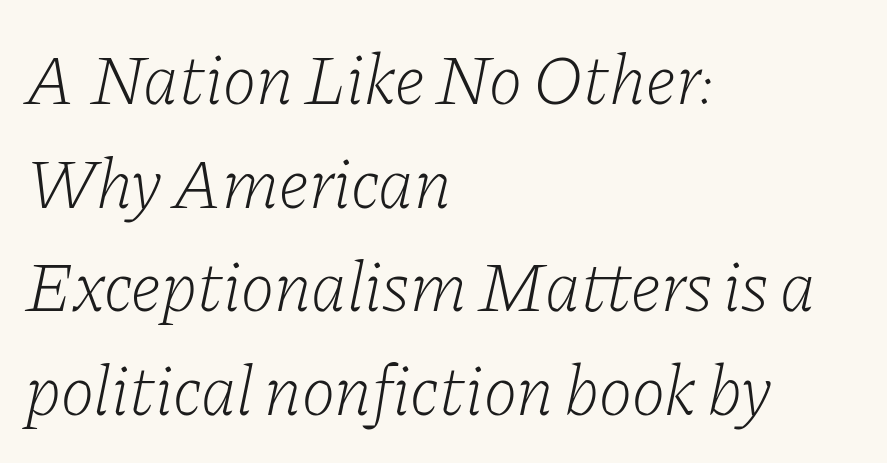
Rendered with sloped, italic letterforms. Counters stay open thanks to moderate or lighter strokes. A typesetter would call this proportional, since set widths differ per character. Which margin do the lines hug? The left one — the right edge is uneven.
